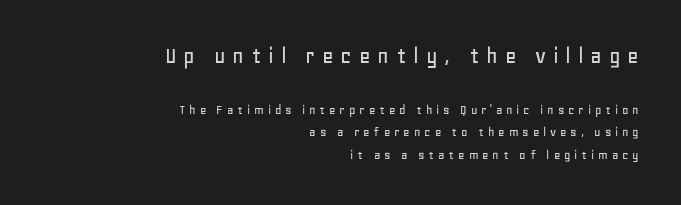
{"italic": "no", "underline": "no", "align": "right", "line_spacing": "normal", "line_spacing_ratio": 1.6, "letter_spacing": "wide", "letter_spacing_em": 0.27, "larger_block": "first", "size_ratio": 1.79, "glyph_px": 25}
